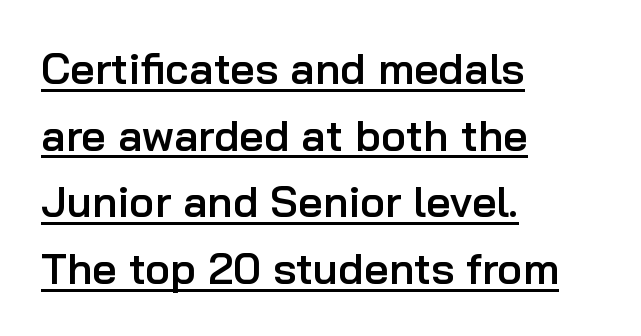
{"serif": "no", "italic": "no", "bold": "semi", "weight": "semibold", "width": "normal", "stroke_contrast": "low", "x_height": "medium", "monospaced": "no", "underline": "yes", "align": "left", "line_spacing": "normal", "line_spacing_ratio": 1.55, "letter_spacing": "normal", "letter_spacing_em": 0.0, "glyph_px": 43}
